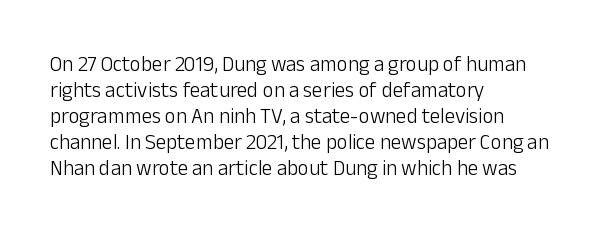
The typography opts for an upright posture over an oblique one. Unmarked baselines from the first word to the last. Students, note that the glyphs here touch the page at normal intervals. Which margin do the lines hug? The left one — the right edge is uneven. The typesetting does not lean heavy: it is not bold.
